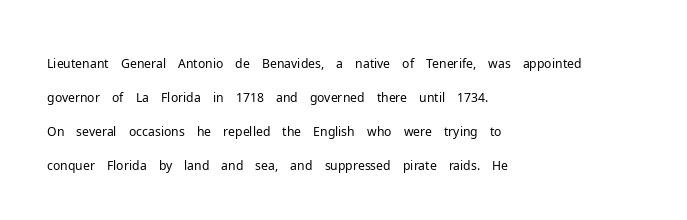
A normal amount of white space separates one row of letters from the next. Honestly, the letter spacing is just normal — you wouldn't notice it. The font's upright variant was chosen for this text. Is this a heavy cut? Hardly; it is regular or lighter. Caption: multi-line text, flush left, ragged right.
